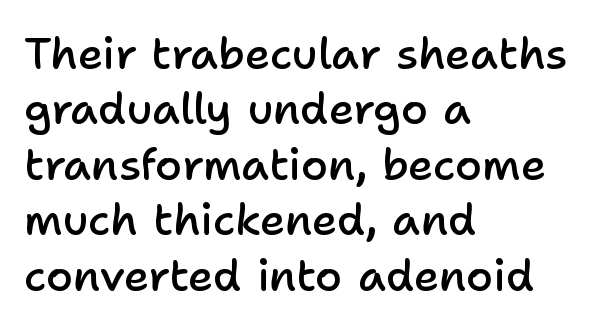
Q: Is the text bold? A: Semi-bold.
Q: Is the text italic (slanted)? A: No, it is upright.
Q: Is the typeface a serif or a sans-serif typeface? A: Sans-serif.
Q: Is the text underlined? A: No.
Q: How is the paragraph aligned? A: Left-aligned.
Q: Is the spacing between letters normal or unusually wide? A: Normal.
Q: Is the spacing between lines tight, normal or loose? A: Normal.
Q: Width (condensed, normal, or wide)? A: Normal.
Q: Stroke contrast? A: Low.
Q: x-height? A: Medium.
Q: Monospaced? A: No.
